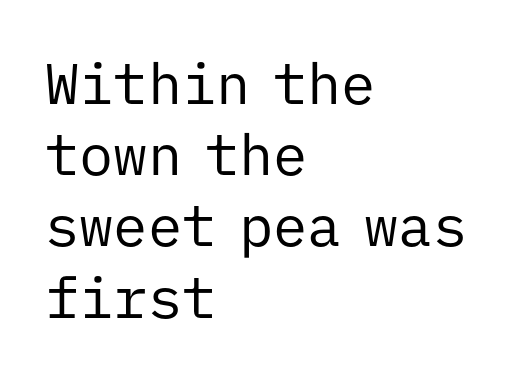
Observe the ordinary spacing: letters are neighbours, not strangers. Italic: no, the glyphs are upright roman. Lines of text with bare space underneath. The designer left line spacing at the default.
